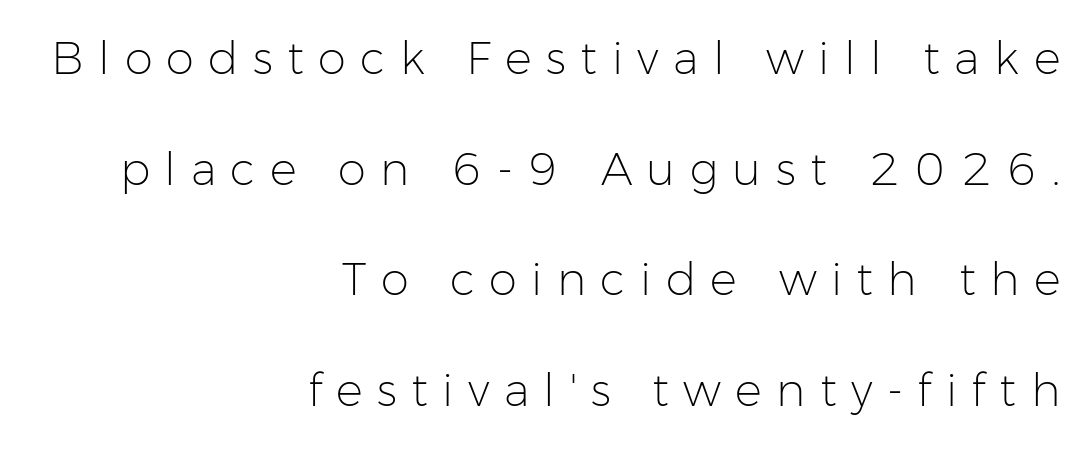
Q: Is the text bold? A: No.
Q: Is the text italic (slanted)? A: No, it is upright.
Q: Is the typeface a serif or a sans-serif typeface? A: Sans-serif.
Q: Is the text underlined? A: No.
Q: How is the paragraph aligned? A: Right-aligned.
Q: Is the spacing between letters normal or unusually wide? A: Unusually wide.
Q: Is the spacing between lines tight, normal or loose? A: Loose.
Q: Width (condensed, normal, or wide)? A: Normal.
Q: Stroke contrast? A: Low.
Q: x-height? A: Medium.
Q: Monospaced? A: No.
